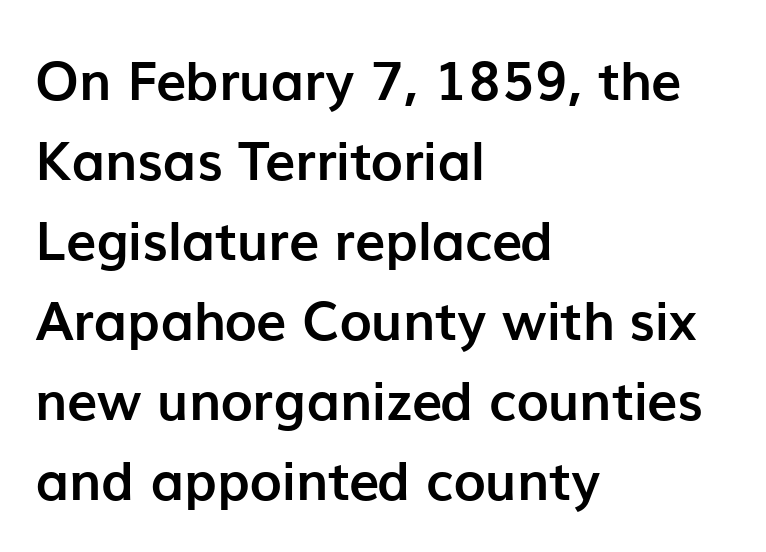
{"serif": "no", "italic": "no", "bold": "yes", "weight": "semibold", "width": "normal", "stroke_contrast": "low", "x_height": "medium", "monospaced": "no", "underline": "no", "align": "left", "line_spacing": "normal", "line_spacing_ratio": 1.48, "letter_spacing": "normal", "letter_spacing_em": 0.0, "glyph_px": 54}
